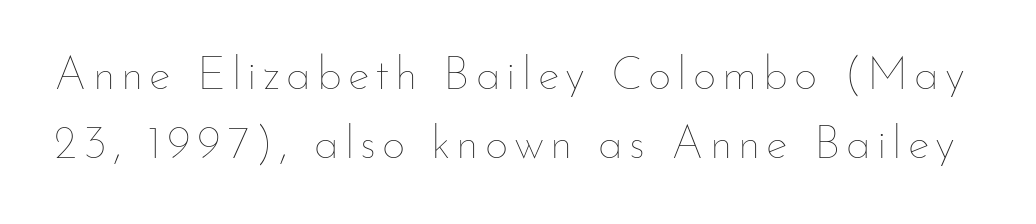
Q: Is the text bold? A: No.
Q: Is the text italic (slanted)? A: No, it is upright.
Q: Is the text underlined? A: No.
Q: Is the spacing between lines tight, normal or loose? A: Normal.
Q: Width (condensed, normal, or wide)? A: Normal.
Q: Stroke contrast? A: Low.
Q: x-height? A: Small.
Q: Monospaced? A: No.
